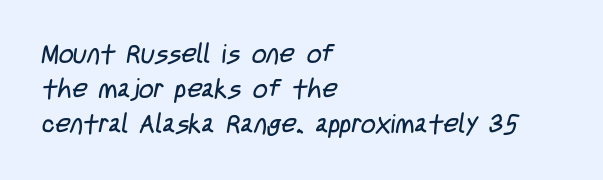
{"bold": "no", "underline": "no", "align": "left", "line_spacing": "normal", "line_spacing_ratio": 1.35, "letter_spacing": "normal", "letter_spacing_em": 0.0, "glyph_px": 26}
